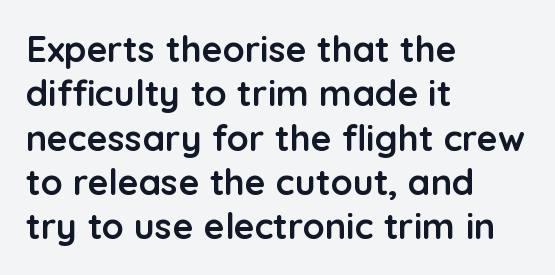
The image shows 36 px semibold sans-serif type, upright; set left-aligned, line spacing 1.23x, normal letter spacing, not underlined; low stroke contrast and a medium x-height.
